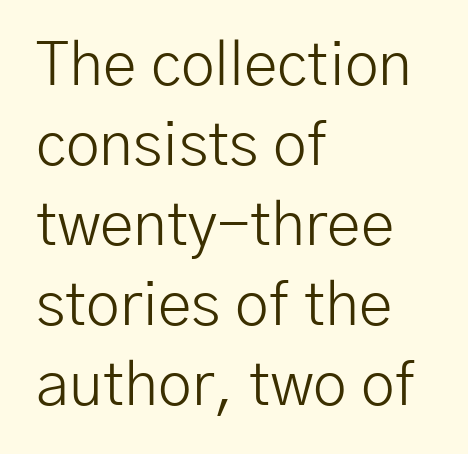
{"serif": "no", "italic": "no", "bold": "no", "weight": "light", "width": "normal", "stroke_contrast": "low", "x_height": "medium", "monospaced": "no", "underline": "no", "align": "left", "line_spacing": "normal", "line_spacing_ratio": 1.31, "letter_spacing": "normal", "letter_spacing_em": 0.0, "glyph_px": 61}
